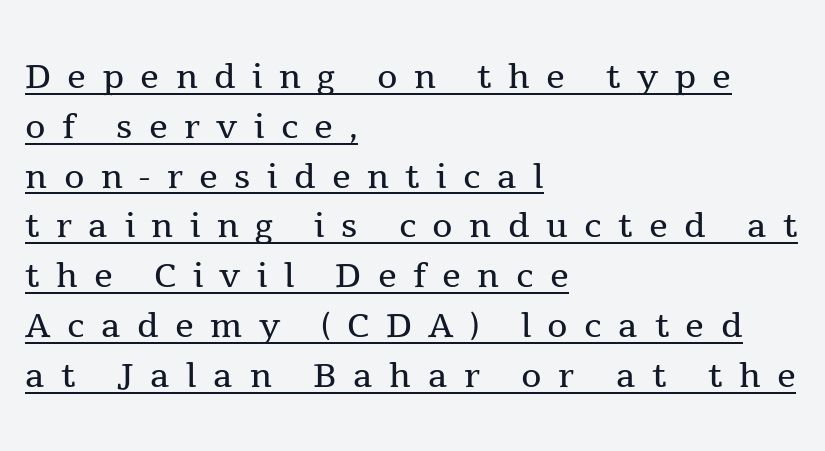
Q: Is the text bold? A: No.
Q: Is the text italic (slanted)? A: No, it is upright.
Q: Is the typeface a serif or a sans-serif typeface? A: Serif.
Q: Is the text underlined? A: Yes.
Q: How is the paragraph aligned? A: Left-aligned.
Q: Is the spacing between letters normal or unusually wide? A: Unusually wide.
Q: Is the spacing between lines tight, normal or loose? A: Tight.
Q: Width (condensed, normal, or wide)? A: Normal.
Q: x-height? A: Medium.
Q: Monospaced? A: No.
